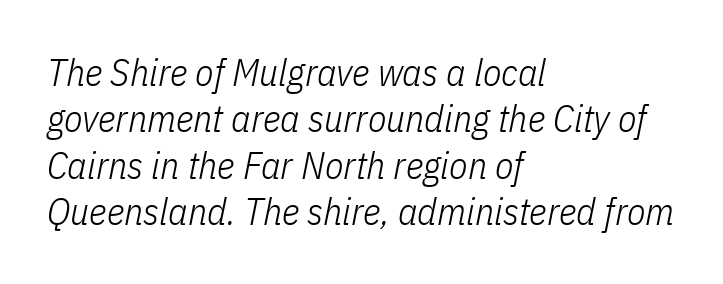
{"italic": "yes", "lean": "right", "slant_degrees": 11, "bold": "no", "weight": "light", "width": "condensed", "stroke_contrast": "low", "x_height": "medium", "monospaced": "no", "underline": "no", "align": "left", "line_spacing_ratio": 1.22, "letter_spacing": "normal", "letter_spacing_em": 0.0, "glyph_px": 38}
